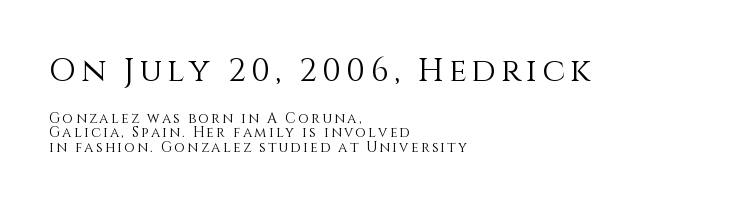
These lines were composed using upright roman letters. This is not heavy type; no bold has been used. This rendering features lettering with no underline. Quick note: interline space is minimal. Is this a fixed-width face? No — the glyphs have proportional, varying widths. This rendering uses left alignment, leaving the right contour irregular.
